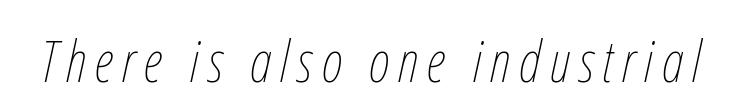
Q: Is the text bold? A: No.
Q: Is the text italic (slanted)? A: Yes, it leans right by about 12 degrees.
Q: Is the text underlined? A: No.
Q: Width (condensed, normal, or wide)? A: Condensed.
Q: Stroke contrast? A: Low.
Q: x-height? A: Medium.
Q: Monospaced? A: No.
